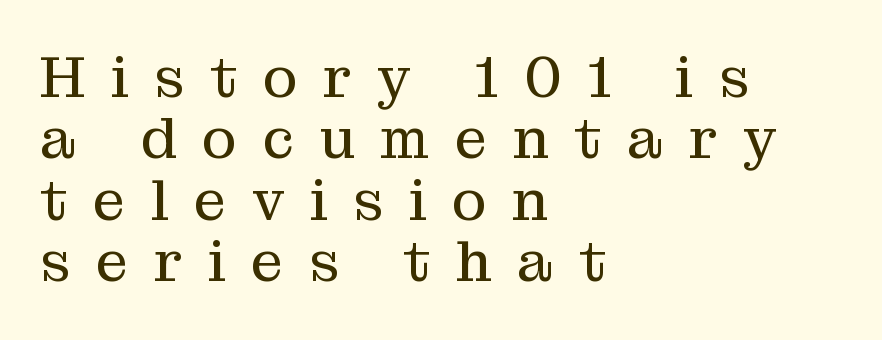
Q: Is the text bold? A: No.
Q: Is the text italic (slanted)? A: No, it is upright.
Q: Is the typeface a serif or a sans-serif typeface? A: Serif.
Q: Is the text underlined? A: No.
Q: How is the paragraph aligned? A: Left-aligned.
Q: Is the spacing between letters normal or unusually wide? A: Unusually wide.
Q: Is the spacing between lines tight, normal or loose? A: Tight.
Q: Width (condensed, normal, or wide)? A: Normal.
Q: Stroke contrast? A: Medium.
Q: x-height? A: Medium.
Q: Monospaced? A: No.
